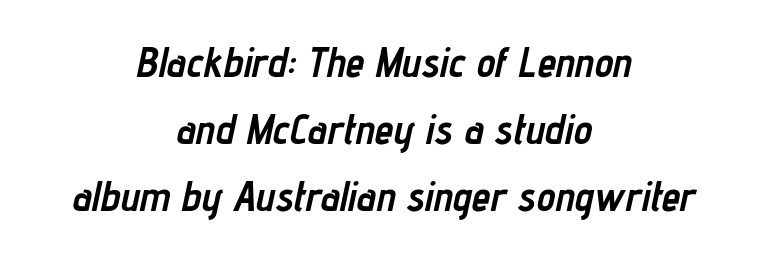
Q: Is the text bold? A: Yes.
Q: Is the text italic (slanted)? A: Yes, it leans right by about 12 degrees.
Q: Is the text underlined? A: No.
Q: How is the paragraph aligned? A: Centered.
Q: Is the spacing between letters normal or unusually wide? A: Normal.
Q: Is the spacing between lines tight, normal or loose? A: Normal.
Q: Width (condensed, normal, or wide)? A: Condensed.
Q: Stroke contrast? A: Low.
Q: x-height? A: Medium.
Q: Monospaced? A: No.
